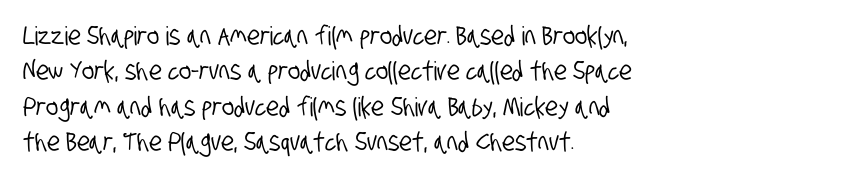
Q: Is the text underlined? A: No.
Q: How is the paragraph aligned? A: Left-aligned.
Q: Is the spacing between letters normal or unusually wide? A: Normal.
Q: Is the spacing between lines tight, normal or loose? A: Normal.
